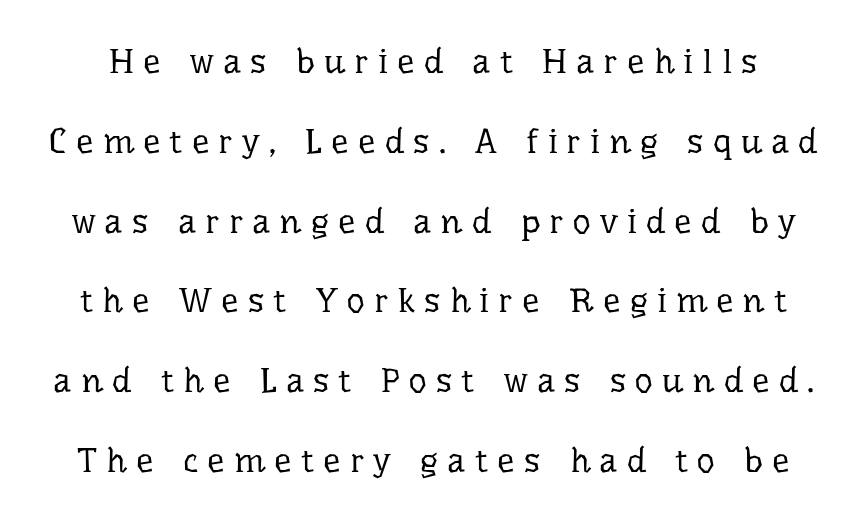
The image shows 35 px regular-weight serif type, upright; set loose line spacing (2.28x), unusually wide letter spacing (+0.26 em), not underlined; low stroke contrast and a medium x-height.
